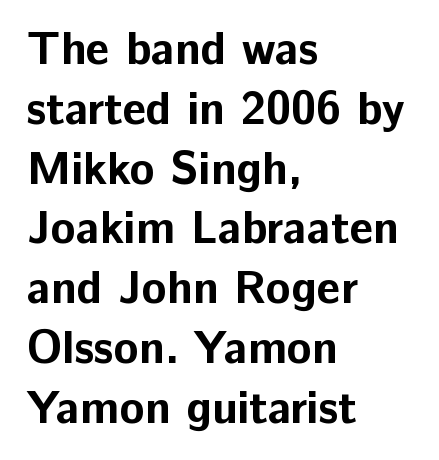
The image shows 46 px bold sans-serif type, upright; set left-aligned, normal line spacing (1.3x), normal letter spacing, not underlined; low stroke contrast and a medium x-height.
